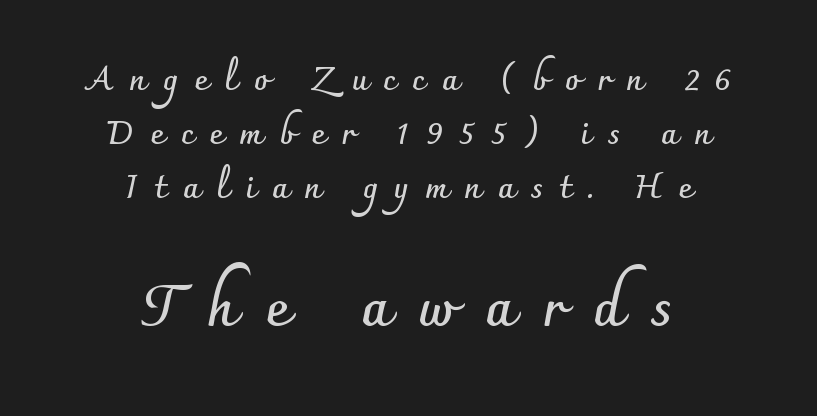
Plain, unruled lines of type. Character widths vary here, with narrow letters taking less room than wide ones. The designer left line spacing at the default. Here the second block reads like a headline and the first like body copy.
